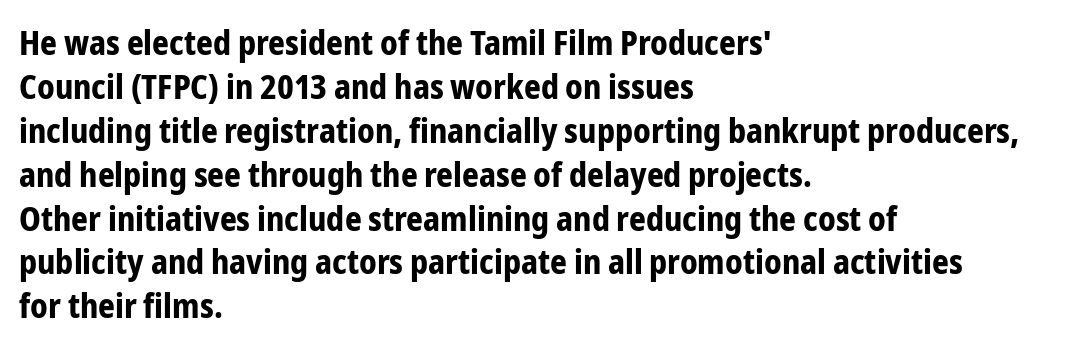
{"serif": "no", "italic": "no", "bold": "yes", "weight": "bold", "width": "condensed", "stroke_contrast": "low", "x_height": "medium", "monospaced": "no", "underline": "no", "align": "left", "line_spacing": "normal", "line_spacing_ratio": 1.33, "letter_spacing": "normal", "letter_spacing_em": 0.0, "glyph_px": 33}
